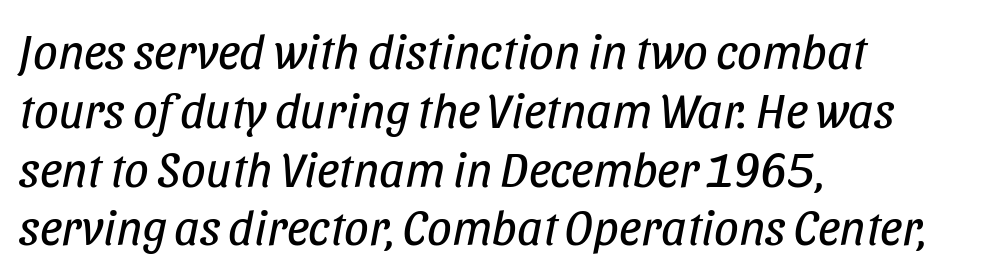
{"italic": "yes", "lean": "right", "slant_degrees": 11, "bold": "no", "weight": "regular", "width": "condensed", "stroke_contrast": "low", "x_height": "large", "monospaced": "no", "underline": "no", "align": "left", "line_spacing_ratio": 1.2, "letter_spacing": "normal", "letter_spacing_em": 0.0, "glyph_px": 49}
